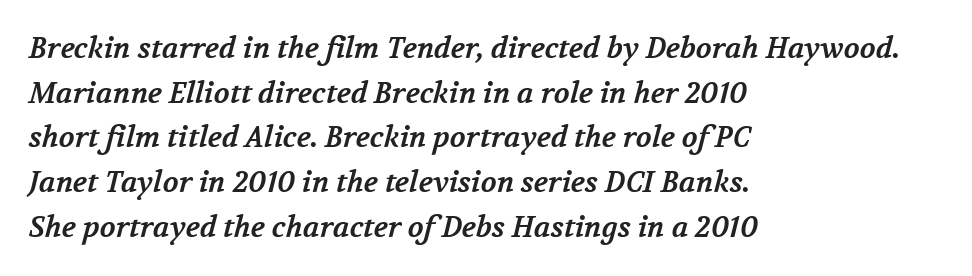
Compared with typical paragraphs, the rows here are spaced about the same. Notice how the passage keeps a crisp vertical edge on the left only. Think of a printed novel: that variable character pitch is what you see here. The words here are not underlined.
